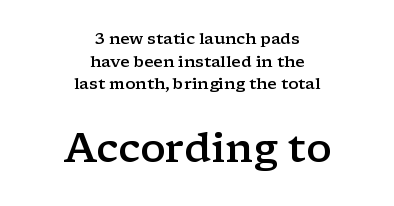
{"serif": "yes", "italic": "no", "bold": "semi", "weight": "semibold", "width": "wide", "stroke_contrast": "low", "x_height": "medium", "monospaced": "no", "underline": "no", "align": "center", "line_spacing": "normal", "line_spacing_ratio": 1.42, "letter_spacing": "normal", "letter_spacing_em": 0.0, "larger_block": "second", "size_ratio": 2.5, "glyph_px": 40}
